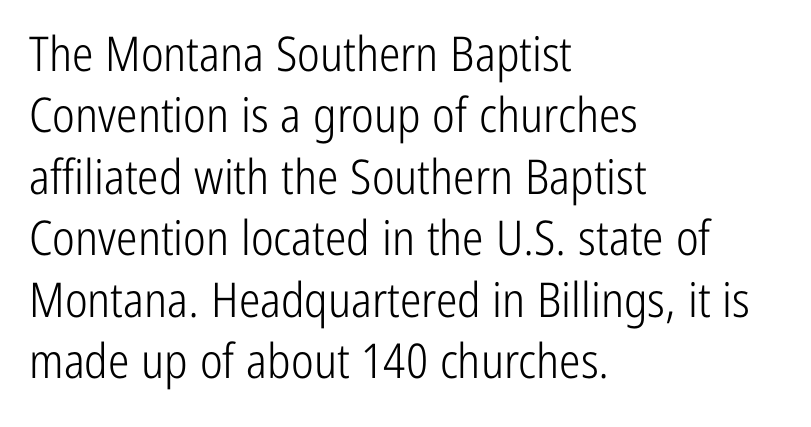
Stem width sits at or under what a default text font uses. The typography opts for an upright posture over an oblique one. Nobody touched the tracking dial on this one. No feet cap the strokes, marking this as sans-serif type. The rendering uses natural spacing where letterforms have individual widths. The space directly below the letters is spotless.
